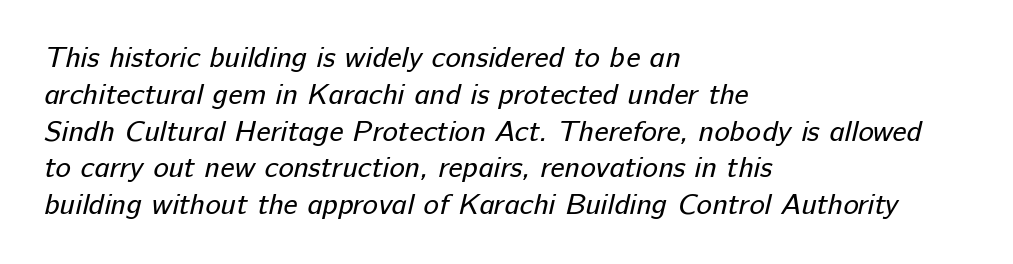
{"serif": "no", "bold": "no", "weight": "regular", "width": "normal", "stroke_contrast": "low", "x_height": "medium", "monospaced": "no", "underline": "no", "align": "left", "line_spacing": "normal", "line_spacing_ratio": 1.27, "letter_spacing": "normal", "letter_spacing_em": 0.0, "glyph_px": 29}
